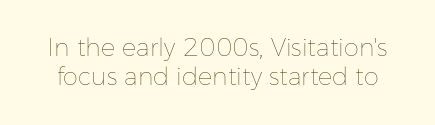
{"italic": "no", "bold": "no", "underline": "no", "line_spacing_ratio": 1.21, "letter_spacing": "normal", "letter_spacing_em": 0.0, "glyph_px": 24}
